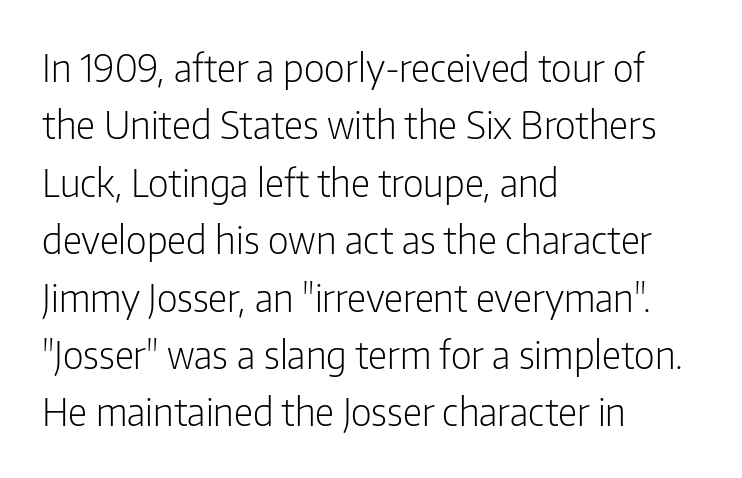
Q: Is the text bold? A: No.
Q: Is the text italic (slanted)? A: No, it is upright.
Q: Is the typeface a serif or a sans-serif typeface? A: Sans-serif.
Q: Is the text underlined? A: No.
Q: How is the paragraph aligned? A: Left-aligned.
Q: Is the spacing between letters normal or unusually wide? A: Normal.
Q: Is the spacing between lines tight, normal or loose? A: Normal.
Q: Width (condensed, normal, or wide)? A: Condensed.
Q: Stroke contrast? A: Low.
Q: x-height? A: Medium.
Q: Monospaced? A: No.
